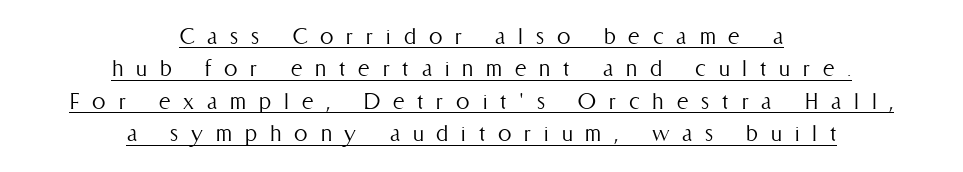
Q: Is the text bold? A: No.
Q: Is the text italic (slanted)? A: No, it is upright.
Q: Is the text underlined? A: Yes.
Q: How is the paragraph aligned? A: Centered.
Q: Is the spacing between letters normal or unusually wide? A: Unusually wide.
